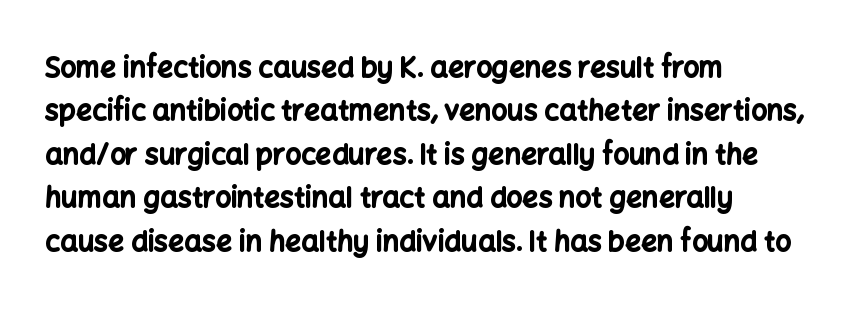
{"serif": "no", "italic": "no", "bold": "yes", "weight": "bold", "width": "normal", "stroke_contrast": "low", "x_height": "medium", "monospaced": "no", "underline": "no", "align": "left", "line_spacing": "normal", "line_spacing_ratio": 1.55, "letter_spacing": "normal", "letter_spacing_em": 0.0, "glyph_px": 28}
